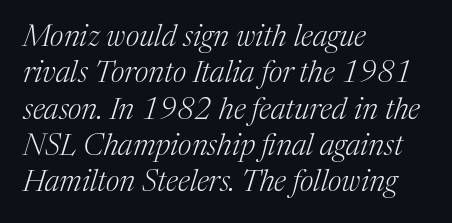
The image shows 30 px light serif type, italic (leaning right); set left-aligned, line spacing 1.21x, normal letter spacing, not underlined; medium stroke contrast and a medium x-height.
